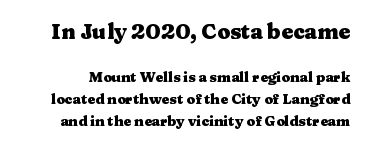
The image shows 21 px bold type, upright; set normal line spacing (1.58x), normal letter spacing, not underlined; the first (top) block is 1.5x larger.
